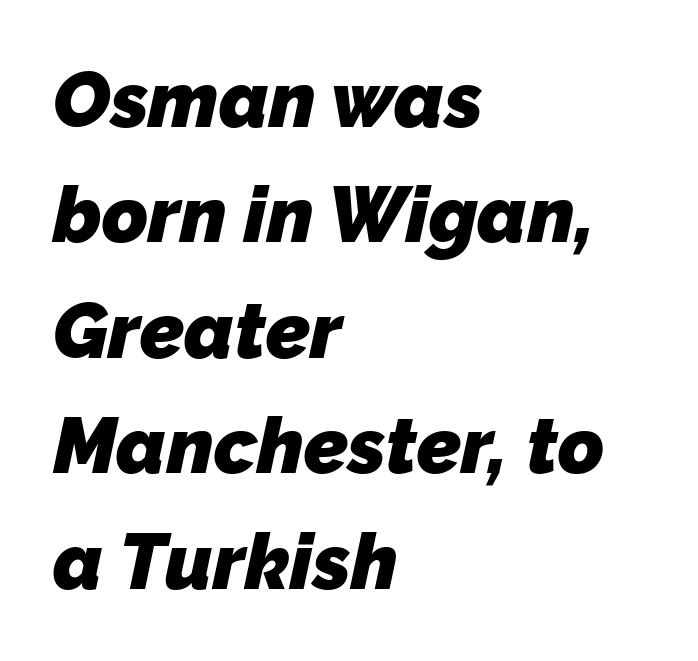
{"serif": "no", "bold": "yes", "weight": "heavy", "width": "normal", "stroke_contrast": "low", "x_height": "medium", "monospaced": "no", "underline": "no", "align": "left", "line_spacing": "normal", "line_spacing_ratio": 1.48, "letter_spacing": "normal", "letter_spacing_em": 0.0, "glyph_px": 78}
